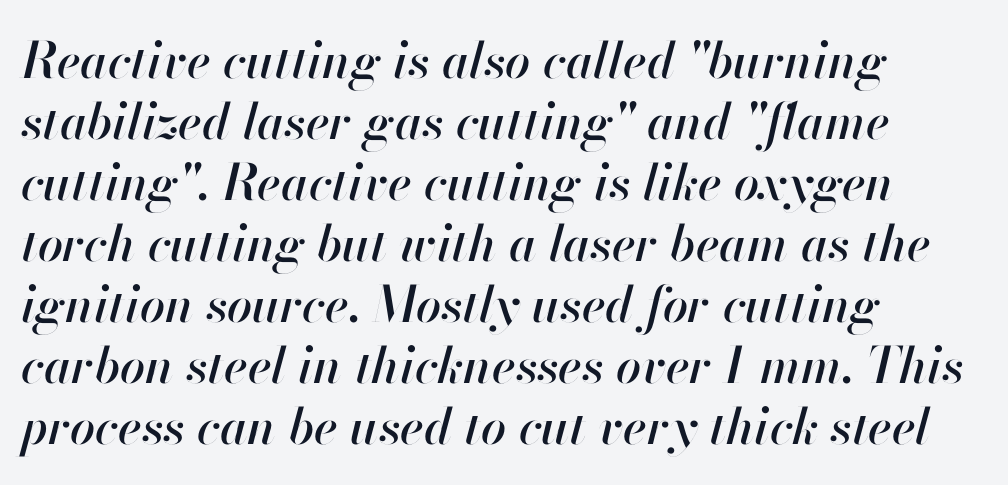
Designer's note — italics engaged. The space beneath each line is pristine and unruled. Line starts are locked; line ends wander. A typesetter would call this proportional, since set widths differ per character.
